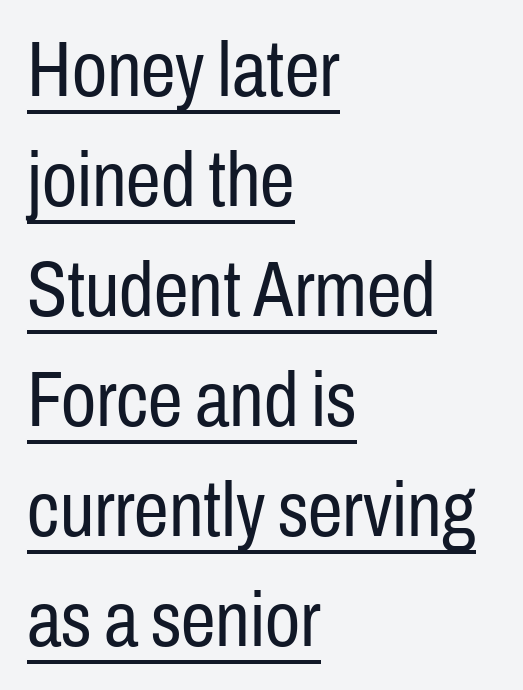
Stems and bowls with no extra thickness — not bold. This sample is left-justified, so line endings fall wherever the words run out. Is the letter spacing exaggerated? No — it looks like the ordinary default. Here the designer chose a conventional face with non-uniform glyph widths. The rendering shows plain stroke endings on the letterforms — a sans-serif design.
